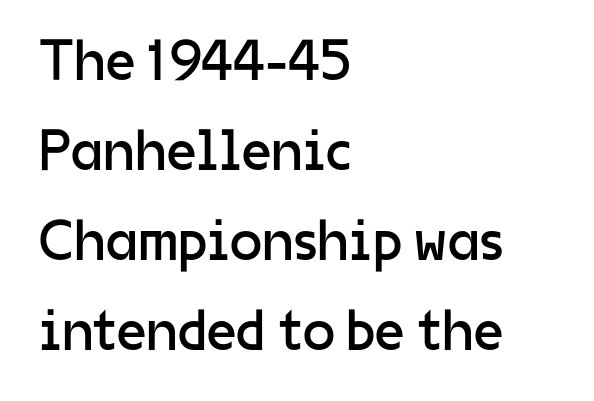
Q: Is the text bold? A: No.
Q: Is the text italic (slanted)? A: No, it is upright.
Q: Is the typeface a serif or a sans-serif typeface? A: Sans-serif.
Q: Is the text underlined? A: No.
Q: How is the paragraph aligned? A: Left-aligned.
Q: Is the spacing between letters normal or unusually wide? A: Normal.
Q: Is the spacing between lines tight, normal or loose? A: Normal.
Q: Width (condensed, normal, or wide)? A: Normal.
Q: Stroke contrast? A: Low.
Q: x-height? A: Medium.
Q: Monospaced? A: No.
